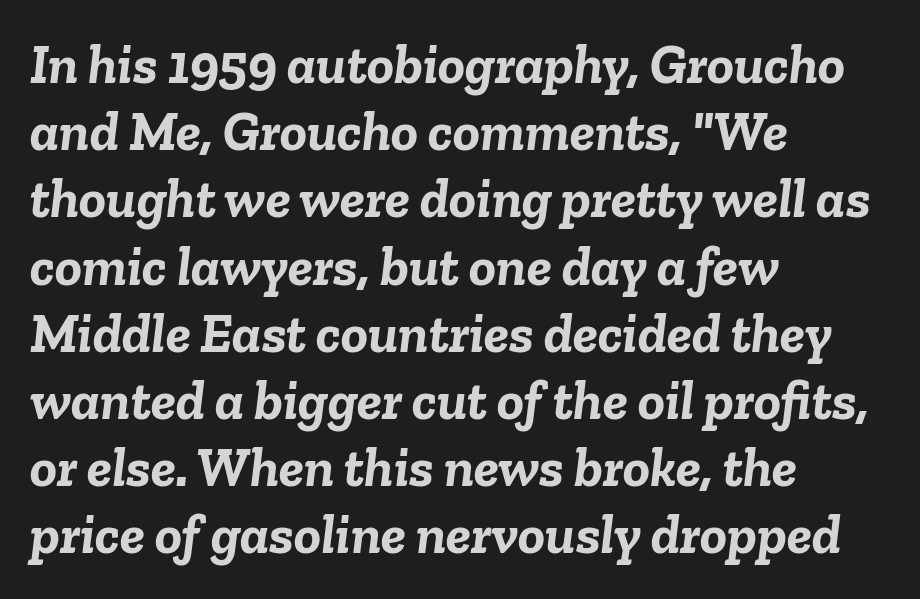
The image shows 56 px semibold type, italic (leaning right); set left-aligned, line spacing 1.2x, normal letter spacing, not underlined; low stroke contrast and a medium x-height.
